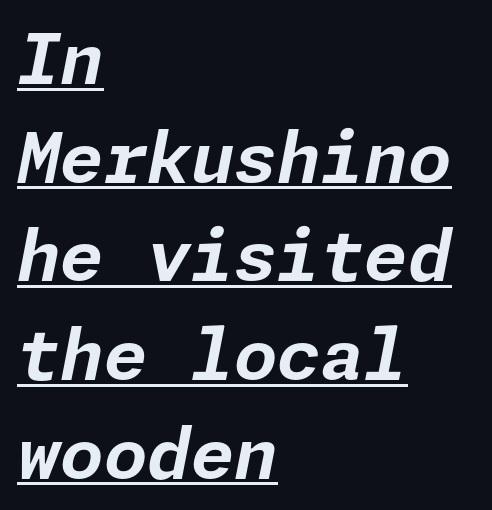
{"italic": "yes", "lean": "right", "slant_degrees": 11, "bold": "yes", "weight": "bold", "width": "normal", "stroke_contrast": "low", "x_height": "medium", "underline": "yes", "align": "left", "line_spacing": "normal", "line_spacing_ratio": 1.41, "letter_spacing": "normal", "letter_spacing_em": 0.0, "glyph_px": 70}
